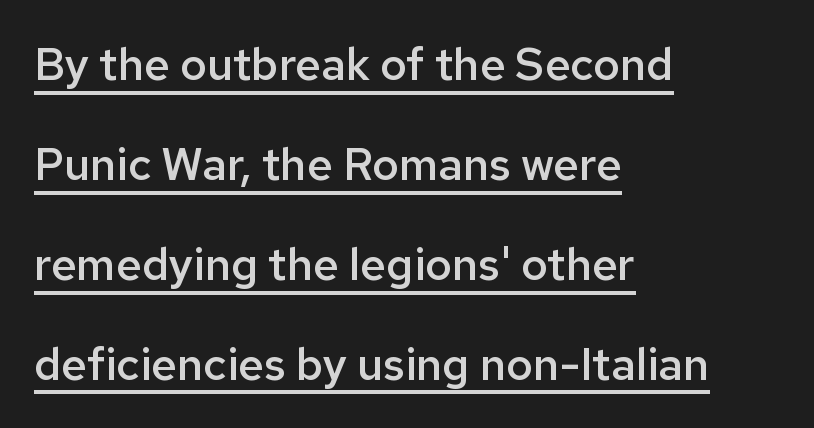
What kind of face is this? One without serifs — a sans. Layout note: lines flush left. This is moderately heavy type, rendered in semibold. This rendering leaves character spacing at its baseline value.
